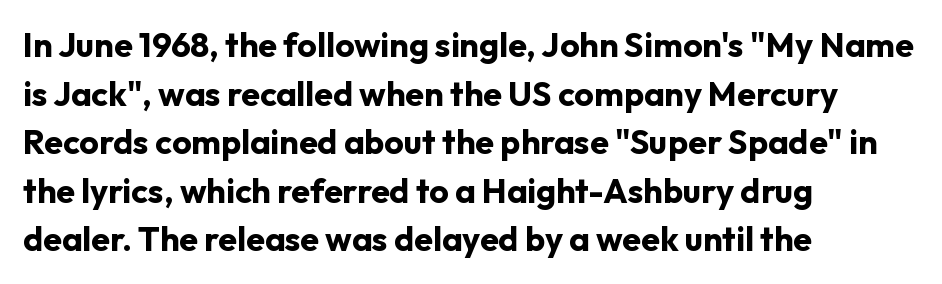
{"serif": "no", "italic": "no", "bold": "yes", "weight": "bold", "width": "normal", "stroke_contrast": "low", "x_height": "medium", "monospaced": "no", "underline": "no", "align": "left", "line_spacing": "normal", "line_spacing_ratio": 1.43, "letter_spacing": "normal", "letter_spacing_em": 0.0, "glyph_px": 34}
